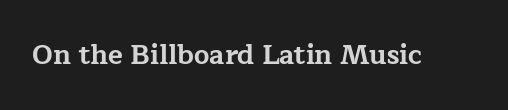
What stands out about the letter spacing? Nothing — it is the standard amount. No italicization has been applied; the sample stays upright. The gap between lines stays unmarked. Thick stems and heavy bowls — unmistakably bold.
